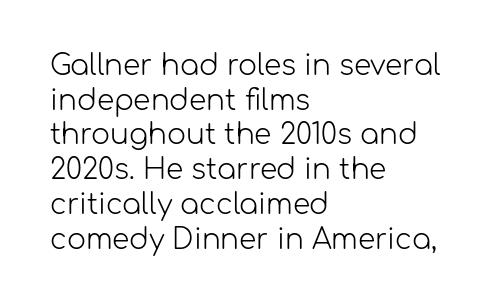
Q: Is the text bold? A: No.
Q: Is the text italic (slanted)? A: No, it is upright.
Q: Is the typeface a serif or a sans-serif typeface? A: Sans-serif.
Q: Is the text underlined? A: No.
Q: How is the paragraph aligned? A: Left-aligned.
Q: Is the spacing between letters normal or unusually wide? A: Normal.
Q: Width (condensed, normal, or wide)? A: Normal.
Q: Stroke contrast? A: Low.
Q: x-height? A: Medium.
Q: Monospaced? A: No.
